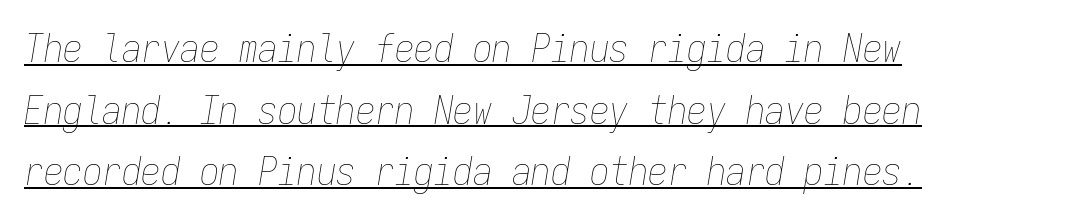
Think of a typewriter: that constant character pitch is what you see here. The face looks like a standard text weight, possibly lighter. Looks like someone drew a line under every word here. Each line starts at the same left margin while the right side varies. The glyphs look as if they've been sheared to an angle.
